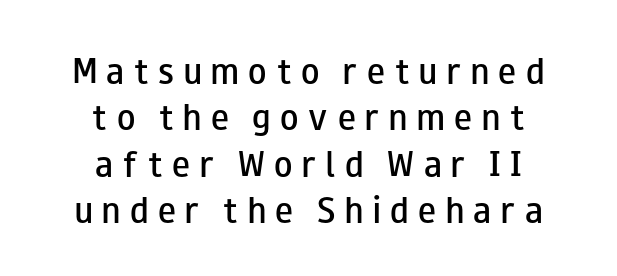
Q: Is the text bold? A: Semi-bold.
Q: Is the text italic (slanted)? A: No, it is upright.
Q: Is the typeface a serif or a sans-serif typeface? A: Sans-serif.
Q: Is the text underlined? A: No.
Q: How is the paragraph aligned? A: Centered.
Q: Is the spacing between letters normal or unusually wide? A: Unusually wide.
Q: Is the spacing between lines tight, normal or loose? A: Normal.
Q: Width (condensed, normal, or wide)? A: Wide.
Q: Stroke contrast? A: Low.
Q: x-height? A: Small.
Q: Monospaced? A: No.
